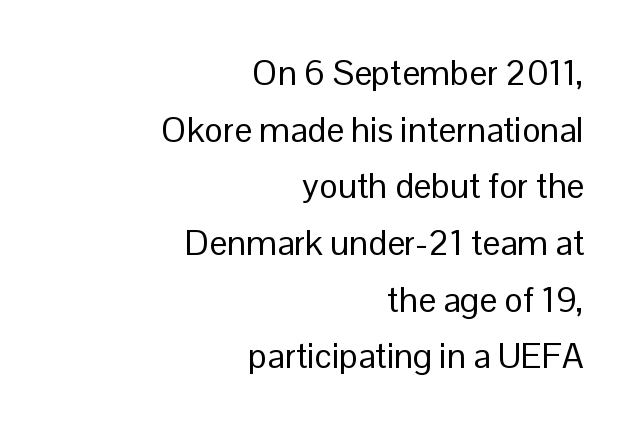
The image shows 35 px regular-weight sans-serif type, upright; set right-aligned, normal line spacing (1.62x), normal letter spacing, not underlined; low stroke contrast and a medium x-height.
